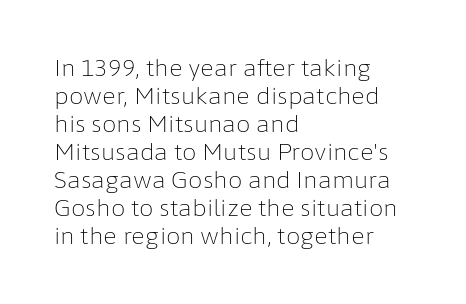
Every stem runs plumb, perpendicular to the baseline. Layout note: lines flush left. Decoration check: the copy has no underline. Short note: letters normally spaced.
